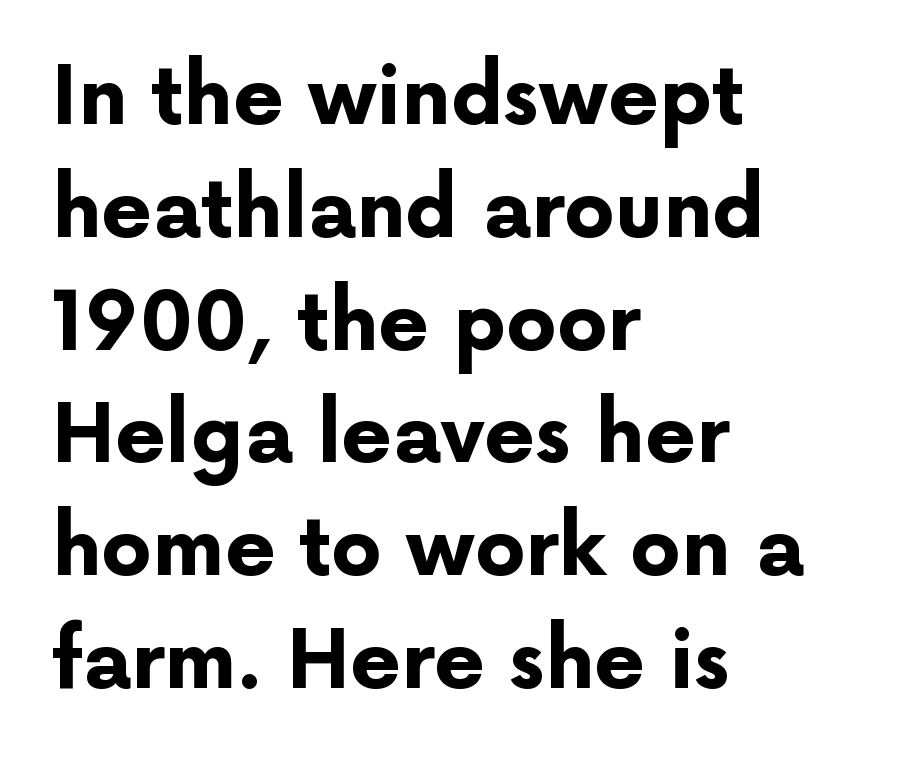
The image shows 80 px bold sans-serif type, upright; set left-aligned, normal line spacing (1.41x), normal letter spacing, not underlined; low stroke contrast and a medium x-height.
